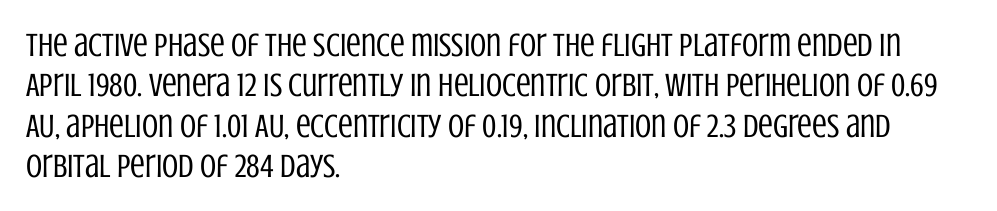
Underlining? Definitely not there. These lines are set flush left with a ragged right edge. Proportional: the letters do not fall into vertical columns. Classification — sans serif. The passage shown is not bold in any degree.
